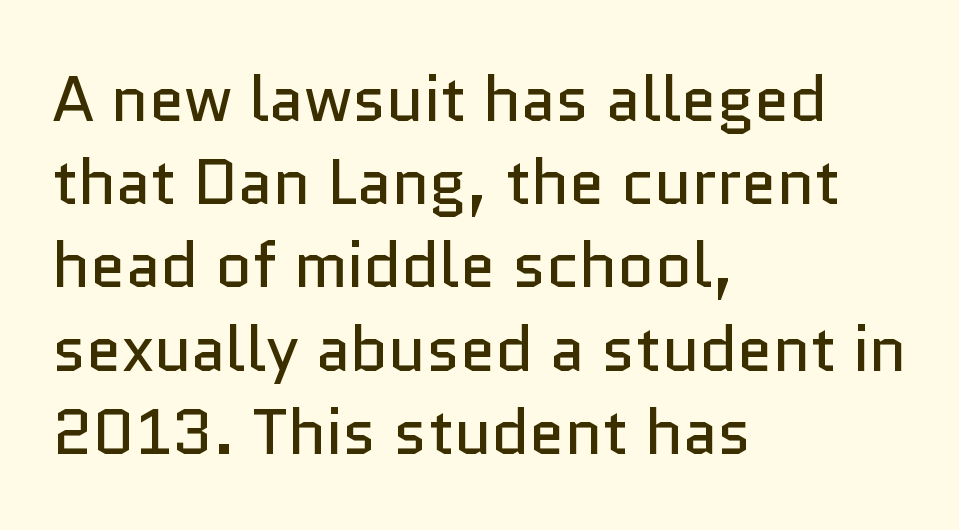
Q: Is the text bold? A: No.
Q: Is the text italic (slanted)? A: No, it is upright.
Q: Is the typeface a serif or a sans-serif typeface? A: Sans-serif.
Q: Is the text underlined? A: No.
Q: How is the paragraph aligned? A: Left-aligned.
Q: Is the spacing between letters normal or unusually wide? A: Normal.
Q: Is the spacing between lines tight, normal or loose? A: Normal.
Q: Width (condensed, normal, or wide)? A: Normal.
Q: Stroke contrast? A: Low.
Q: x-height? A: Medium.
Q: Monospaced? A: No.
